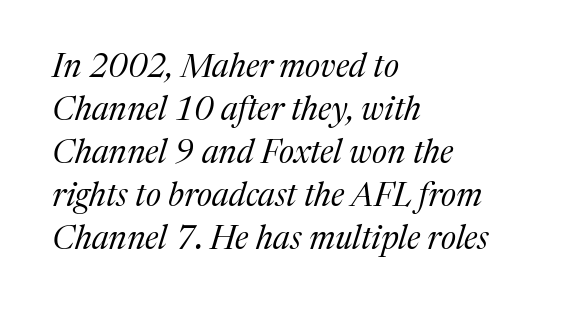
This rendering features lettering with no underline. Leftover space on each line is placed entirely after the last word. Vertical stems look standard width or narrower in stroke. The axis of the letterforms is tilted away from vertical.
